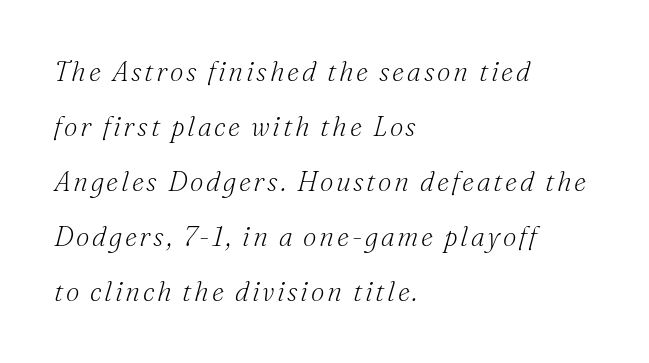
{"italic": "yes", "lean": "right", "slant_degrees": 16, "bold": "no", "underline": "no", "align": "left", "line_spacing": "loose", "line_spacing_ratio": 2.04, "glyph_px": 27}
